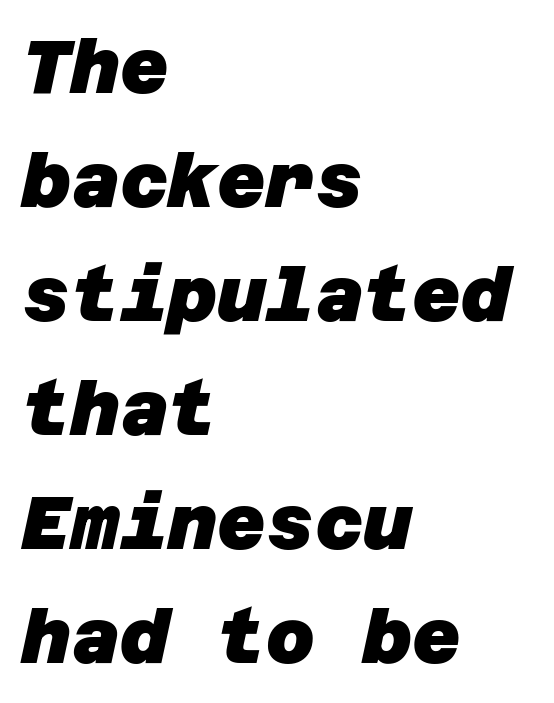
The image shows 75 px heavy sans-serif type; set left-aligned, normal line spacing (1.52x), normal letter spacing, not underlined; low stroke contrast and a large x-height.
